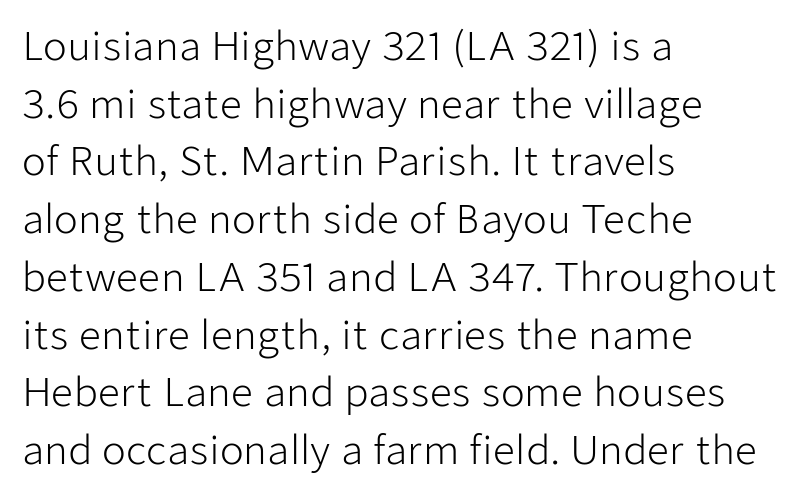
The image shows 39 px light sans-serif type, upright; set left-aligned, normal line spacing (1.48x), normal letter spacing, not underlined; low stroke contrast and a medium x-height.
